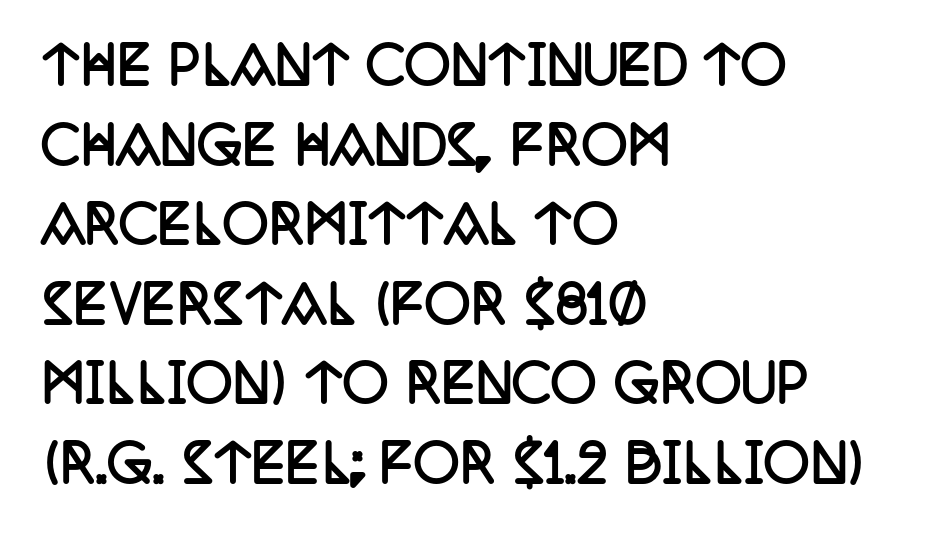
The image shows 51 px semibold, condensed serif type, upright; set left-aligned, normal line spacing (1.56x), normal letter spacing, not underlined; low stroke contrast and a large x-height.
